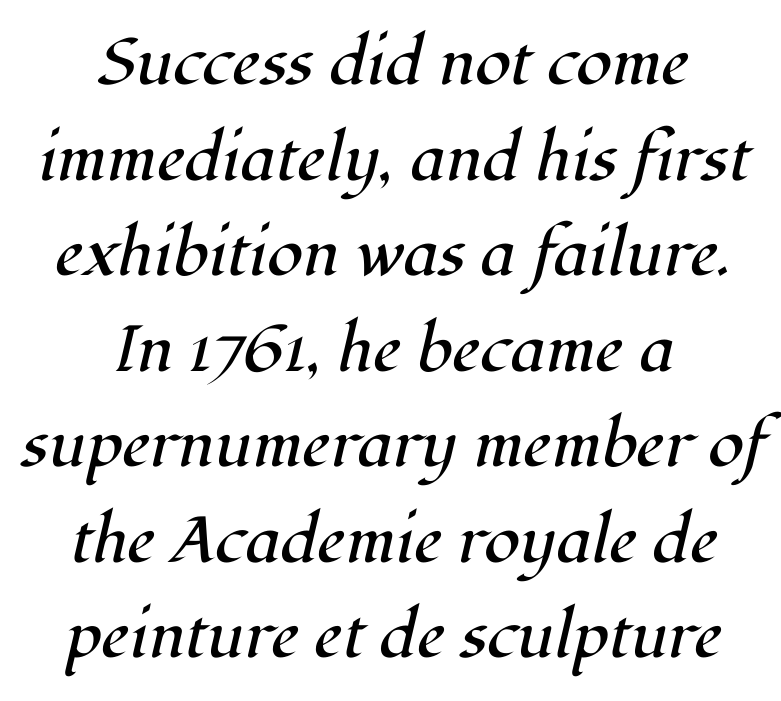
Q: Is the text bold? A: No.
Q: Is the text italic (slanted)? A: Yes, it leans right by about 12 degrees.
Q: Is the typeface a serif or a sans-serif typeface? A: Serif.
Q: Is the text underlined? A: No.
Q: How is the paragraph aligned? A: Centered.
Q: Is the spacing between letters normal or unusually wide? A: Normal.
Q: Is the spacing between lines tight, normal or loose? A: Normal.
Q: Width (condensed, normal, or wide)? A: Normal.
Q: Stroke contrast? A: High.
Q: x-height? A: Medium.
Q: Monospaced? A: No.
